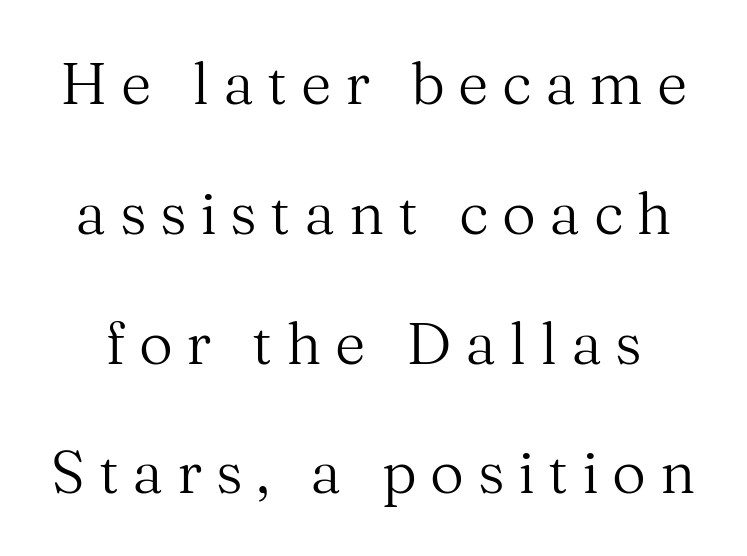
The image shows 59 px regular-weight serif type, upright; set loose line spacing (2.2x), unusually wide letter spacing (+0.23 em), not underlined; medium stroke contrast and a medium x-height.
